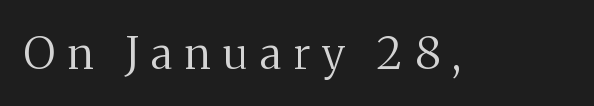
The image shows 45 px regular-weight serif type, upright; set unusually wide letter spacing (+0.27 em), not underlined; medium stroke contrast and a medium x-height.
